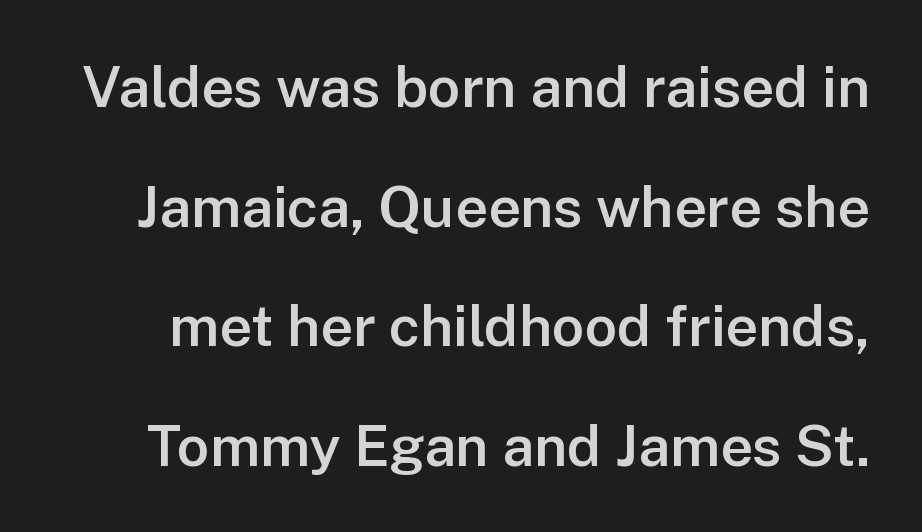
Q: Is the text bold? A: Semi-bold.
Q: Is the text italic (slanted)? A: No, it is upright.
Q: Is the typeface a serif or a sans-serif typeface? A: Sans-serif.
Q: Is the text underlined? A: No.
Q: Is the spacing between letters normal or unusually wide? A: Normal.
Q: Is the spacing between lines tight, normal or loose? A: Loose.
Q: Width (condensed, normal, or wide)? A: Normal.
Q: Stroke contrast? A: Low.
Q: x-height? A: Medium.
Q: Monospaced? A: No.
